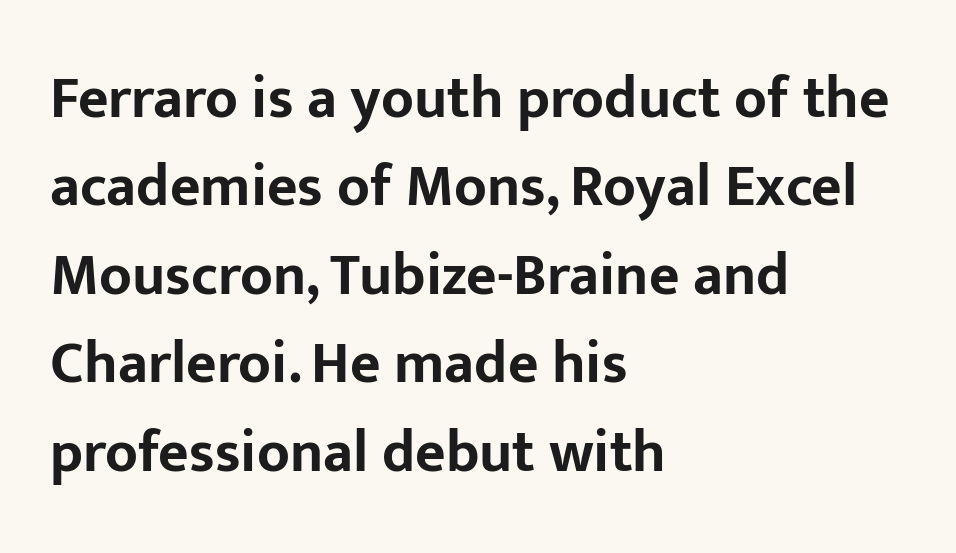
Q: Is the text bold? A: Yes.
Q: Is the text italic (slanted)? A: No, it is upright.
Q: Is the typeface a serif or a sans-serif typeface? A: Sans-serif.
Q: Is the text underlined? A: No.
Q: How is the paragraph aligned? A: Left-aligned.
Q: Is the spacing between letters normal or unusually wide? A: Normal.
Q: Is the spacing between lines tight, normal or loose? A: Normal.
Q: Width (condensed, normal, or wide)? A: Normal.
Q: Stroke contrast? A: Low.
Q: x-height? A: Medium.
Q: Monospaced? A: No.
